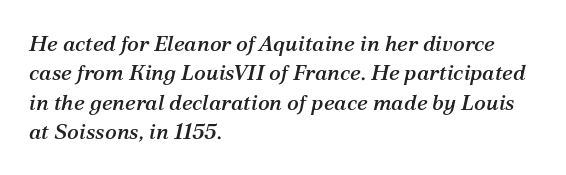
{"italic": "yes", "lean": "right", "slant_degrees": 12, "underline": "no", "align": "left", "line_spacing": "normal", "line_spacing_ratio": 1.33, "letter_spacing": "normal", "letter_spacing_em": 0.0, "glyph_px": 22}
